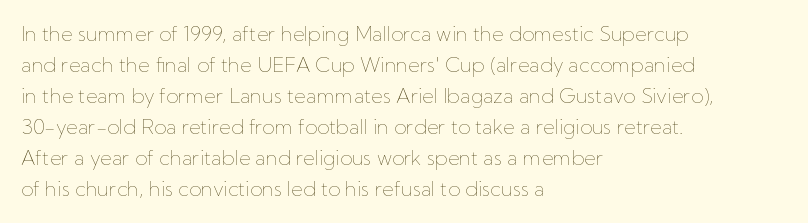
{"italic": "no", "bold": "no", "underline": "no", "align": "left", "line_spacing": "normal", "line_spacing_ratio": 1.55, "letter_spacing": "normal", "letter_spacing_em": 0.0, "glyph_px": 20}
